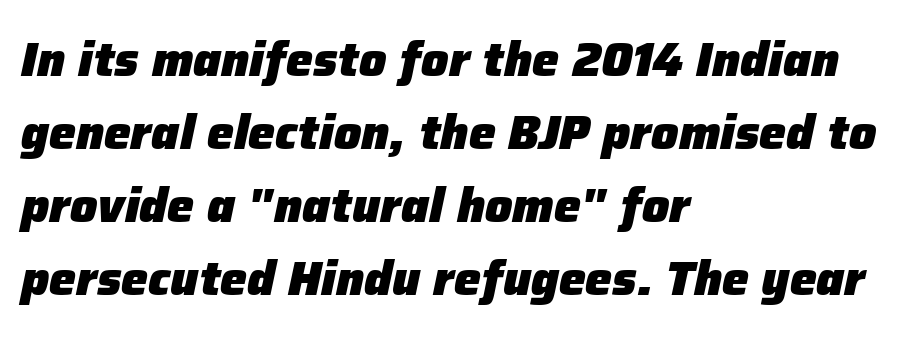
{"italic": "yes", "lean": "right", "slant_degrees": 12, "bold": "yes", "weight": "heavy", "width": "normal", "stroke_contrast": "low", "x_height": "medium", "monospaced": "no", "underline": "no", "align": "left", "line_spacing": "normal", "line_spacing_ratio": 1.52, "letter_spacing": "normal", "letter_spacing_em": 0.0, "glyph_px": 48}
